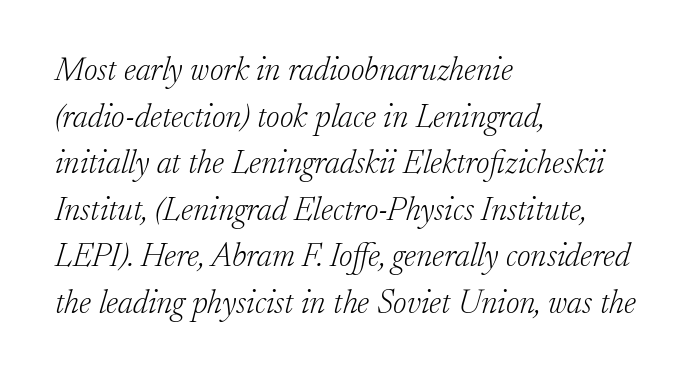
Q: Is the text bold? A: No.
Q: Is the text italic (slanted)? A: Yes, it leans right by about 17 degrees.
Q: Is the typeface a serif or a sans-serif typeface? A: Serif.
Q: Is the text underlined? A: No.
Q: How is the paragraph aligned? A: Left-aligned.
Q: Is the spacing between letters normal or unusually wide? A: Normal.
Q: Is the spacing between lines tight, normal or loose? A: Normal.
Q: Width (condensed, normal, or wide)? A: Normal.
Q: Stroke contrast? A: Low.
Q: x-height? A: Small.
Q: Monospaced? A: No.
